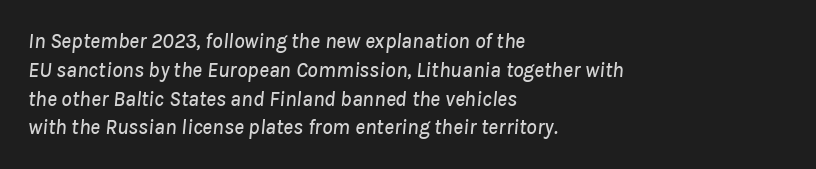
Q: Is the text italic (slanted)? A: Yes, it leans right by about 8 degrees.
Q: Is the text underlined? A: No.
Q: How is the paragraph aligned? A: Left-aligned.
Q: Is the spacing between letters normal or unusually wide? A: Normal.
Q: Is the spacing between lines tight, normal or loose? A: Normal.
